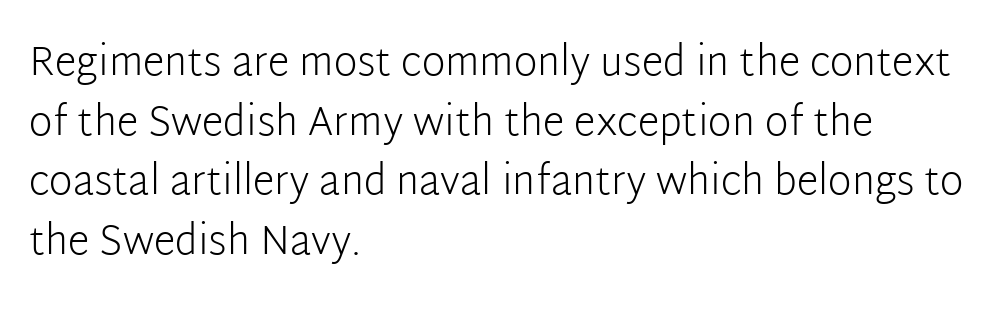
Q: Is the text bold? A: No.
Q: Is the text italic (slanted)? A: No, it is upright.
Q: Is the typeface a serif or a sans-serif typeface? A: Sans-serif.
Q: Is the text underlined? A: No.
Q: How is the paragraph aligned? A: Left-aligned.
Q: Is the spacing between letters normal or unusually wide? A: Normal.
Q: Is the spacing between lines tight, normal or loose? A: Normal.
Q: Width (condensed, normal, or wide)? A: Normal.
Q: Stroke contrast? A: Low.
Q: x-height? A: Medium.
Q: Monospaced? A: No.
